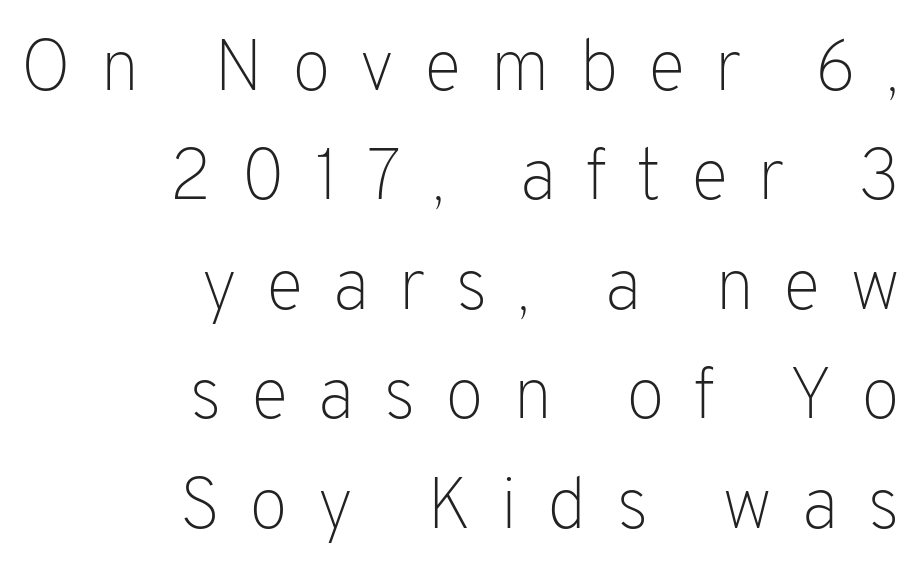
Q: Is the text bold? A: No.
Q: Is the text italic (slanted)? A: No, it is upright.
Q: Is the typeface a serif or a sans-serif typeface? A: Sans-serif.
Q: Is the text underlined? A: No.
Q: How is the paragraph aligned? A: Right-aligned.
Q: Is the spacing between letters normal or unusually wide? A: Unusually wide.
Q: Is the spacing between lines tight, normal or loose? A: Normal.
Q: Width (condensed, normal, or wide)? A: Normal.
Q: Stroke contrast? A: Low.
Q: x-height? A: Medium.
Q: Monospaced? A: No.
